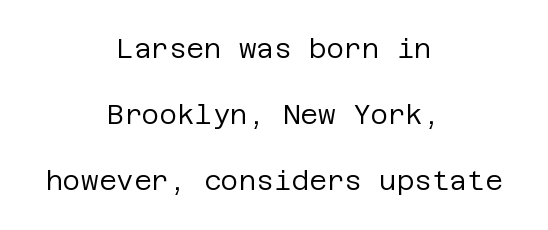
Q: Is the text bold? A: No.
Q: Is the text italic (slanted)? A: No, it is upright.
Q: Is the text underlined? A: No.
Q: How is the paragraph aligned? A: Centered.
Q: Is the spacing between letters normal or unusually wide? A: Normal.
Q: Is the spacing between lines tight, normal or loose? A: Loose.
